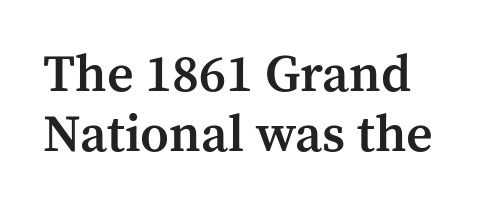
{"serif": "yes", "italic": "no", "bold": "semi", "weight": "semibold", "width": "normal", "stroke_contrast": "medium", "x_height": "medium", "monospaced": "no", "underline": "no", "align": "left", "line_spacing_ratio": 1.16, "letter_spacing": "normal", "letter_spacing_em": 0.0, "glyph_px": 52}
